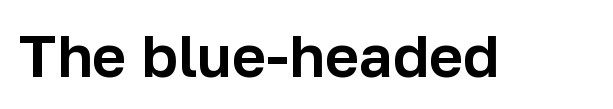
The image shows 59 px sans-serif type, upright; set normal letter spacing, not underlined; low stroke contrast and a medium x-height.
